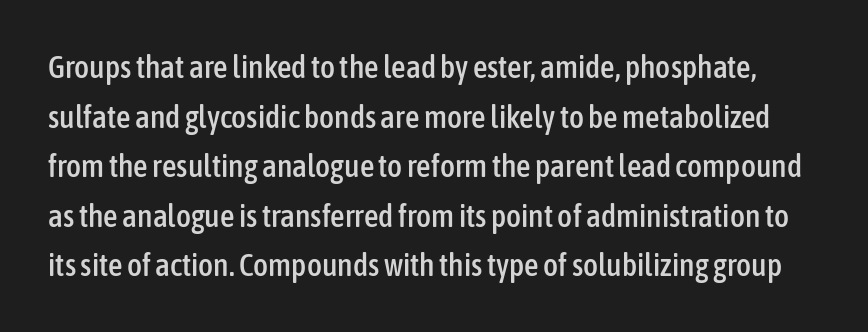
Q: Is the text italic (slanted)? A: No, it is upright.
Q: Is the typeface a serif or a sans-serif typeface? A: Sans-serif.
Q: Is the text underlined? A: No.
Q: Is the spacing between letters normal or unusually wide? A: Normal.
Q: Is the spacing between lines tight, normal or loose? A: Normal.
Q: Width (condensed, normal, or wide)? A: Condensed.
Q: Stroke contrast? A: Low.
Q: x-height? A: Medium.
Q: Monospaced? A: No.
